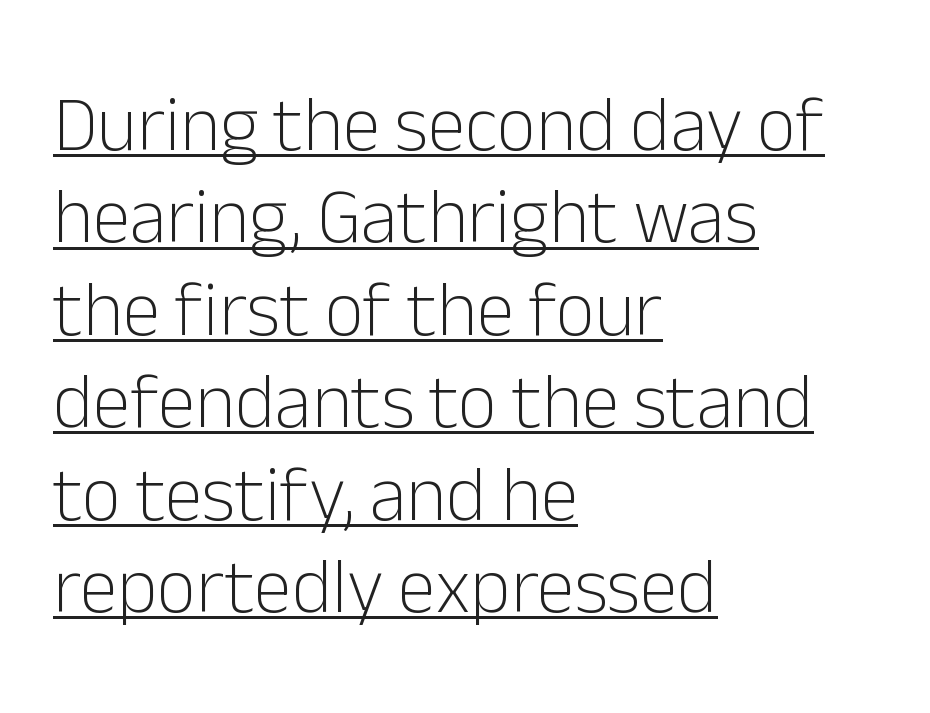
{"serif": "no", "italic": "no", "bold": "no", "weight": "light", "width": "normal", "stroke_contrast": "low", "x_height": "medium", "monospaced": "no", "underline": "yes", "align": "left", "line_spacing_ratio": 1.2, "letter_spacing": "normal", "letter_spacing_em": 0.0, "glyph_px": 77}
